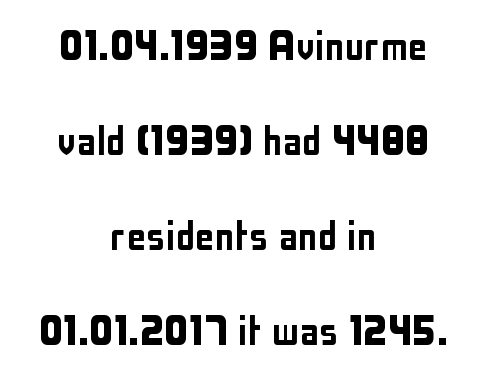
Q: Is the text italic (slanted)? A: No, it is upright.
Q: Is the typeface a serif or a sans-serif typeface? A: Sans-serif.
Q: Is the text underlined? A: No.
Q: How is the paragraph aligned? A: Centered.
Q: Is the spacing between letters normal or unusually wide? A: Normal.
Q: Is the spacing between lines tight, normal or loose? A: Loose.
Q: Width (condensed, normal, or wide)? A: Condensed.
Q: Stroke contrast? A: Low.
Q: x-height? A: Medium.
Q: Monospaced? A: No.
